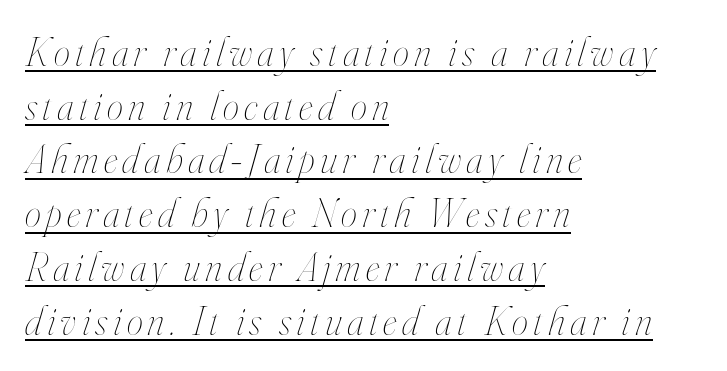
The image shows 41 px thin, condensed type, italic (leaning right); set left-aligned, normal line spacing (1.31x), underlined; high stroke contrast and a small x-height.
